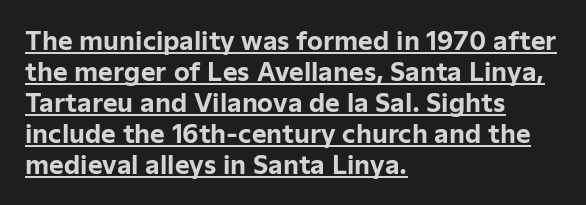
Weight: bold. Between one letter and the next there's only the usual sliver of space. Alignment: flush left. These characters rest on top of a visible drawn line. The specimen reads as upright at a glance.
